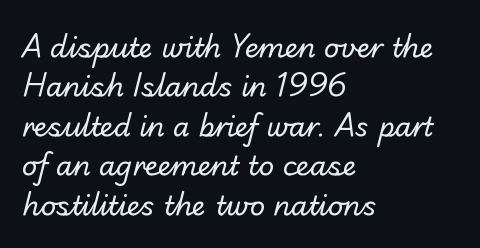
Honestly, there is no underline to notice here at all. Regarding leading, the lines here are spaced in the standard way. The gaps between neighbouring characters are ordinary and unremarkable. One-word summary of the alignment: left. The weight would be labelled regular, book, light, or lighter still.
